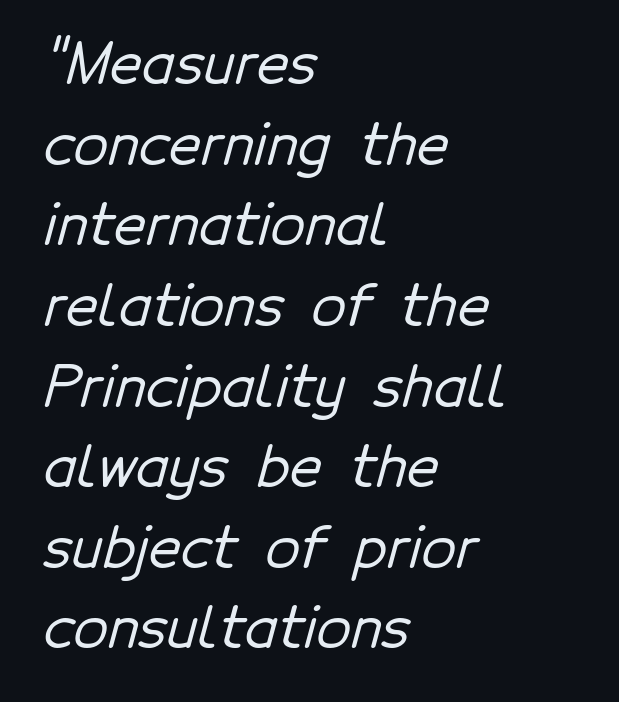
The image shows 56 px sans-serif type; set left-aligned, normal line spacing (1.44x), normal letter spacing, not underlined; low stroke contrast and a medium x-height.
